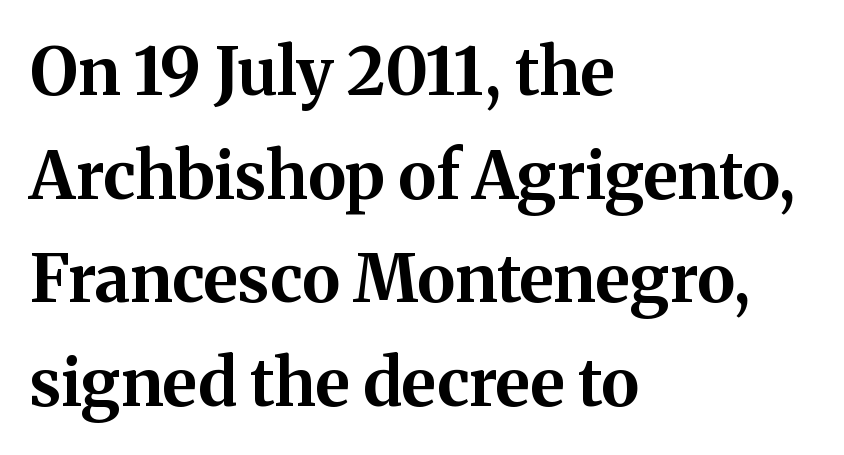
The image shows 66 px bold serif type, upright; set left-aligned, normal line spacing (1.57x), normal letter spacing, not underlined; medium stroke contrast and a medium x-height.
